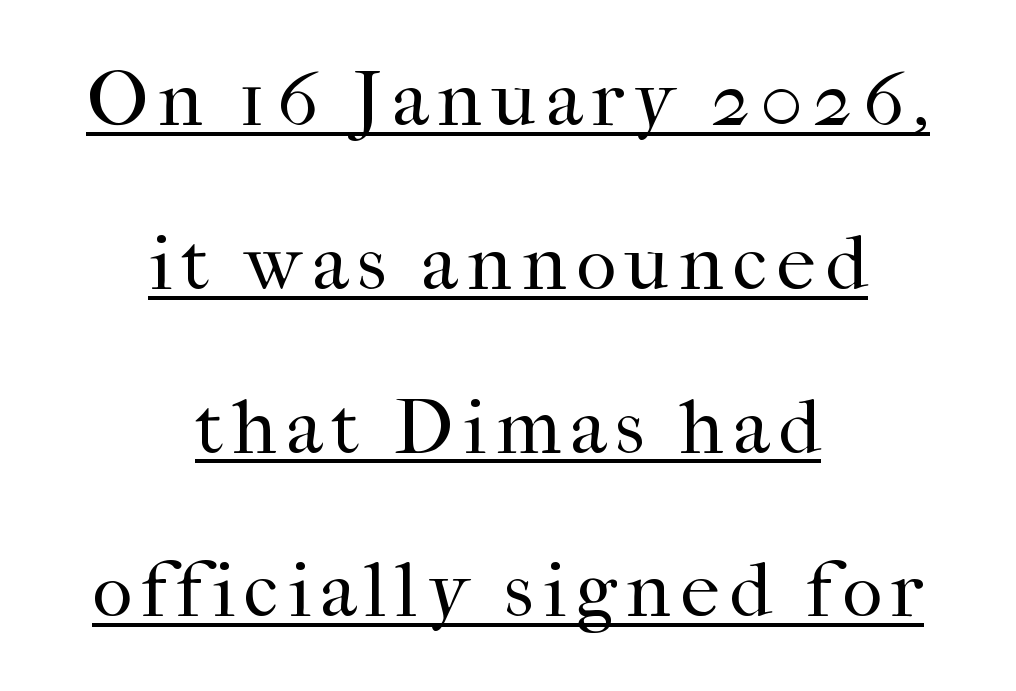
The block of text is sparse from top to bottom, with ample space between rows. The face used here is seriffed, in the tradition of book romans. Letters have the restrained weight of plain body copy at most. Casual observation: everything's sitting right in the middle. The face used here appears with an underline applied. These lines are rendered in a variable-pitch font.
